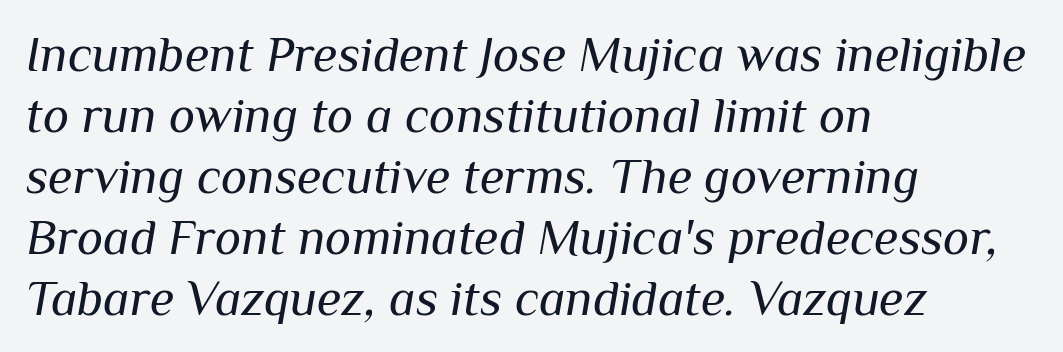
Q: Is the text bold? A: No.
Q: Is the text italic (slanted)? A: Yes, it leans right by about 10 degrees.
Q: Is the text underlined? A: No.
Q: How is the paragraph aligned? A: Left-aligned.
Q: Is the spacing between letters normal or unusually wide? A: Normal.
Q: Width (condensed, normal, or wide)? A: Normal.
Q: Stroke contrast? A: Medium.
Q: x-height? A: Medium.
Q: Monospaced? A: No.
